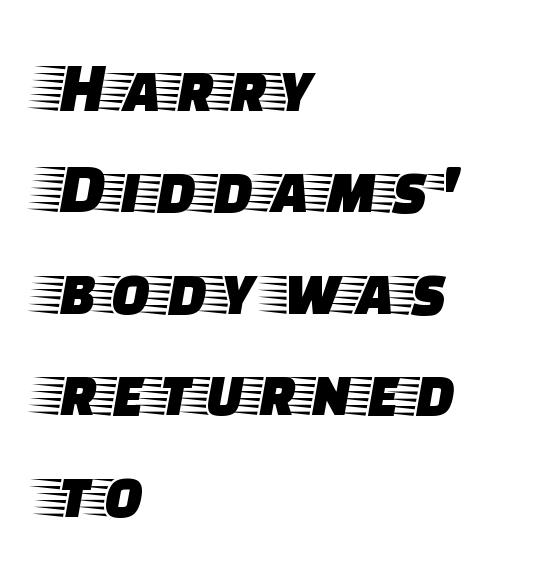
The image shows 73 px wide serif type; set left-aligned, normal line spacing (1.39x), normal letter spacing, not underlined; low stroke contrast and a large x-height.
